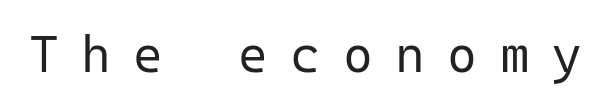
{"serif": "no", "italic": "no", "bold": "no", "weight": "regular", "width": "normal", "stroke_contrast": "low", "x_height": "medium", "monospaced": "yes", "underline": "no", "letter_spacing": "wide", "letter_spacing_em": 0.44, "glyph_px": 51}
